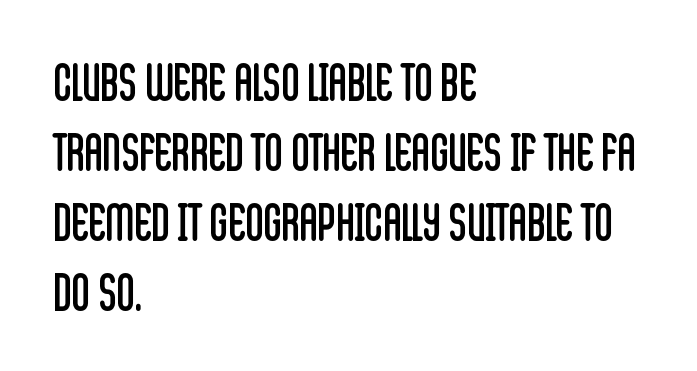
The image shows 50 px regular-weight, condensed sans-serif type, upright; set left-aligned, normal line spacing (1.4x), normal letter spacing, not underlined; low stroke contrast and a large x-height.
